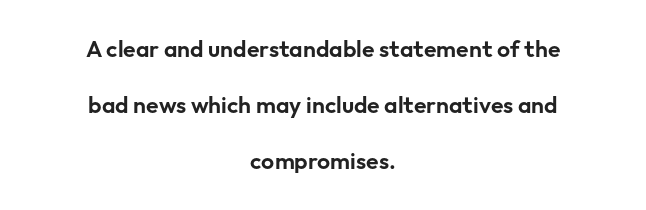
There is no visible air inserted between adjacent glyphs. Notice how the passage keeps no hard edge, just a central spine. Widely set lines give the paragraph a tall, airy silhouette. Honestly, there is no underline to notice here at all. Every character sits straight up, as roman type does.
